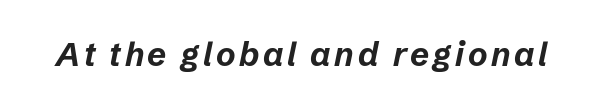
Q: Is the text bold? A: Yes.
Q: Is the text italic (slanted)? A: Yes, it leans right by about 12 degrees.
Q: Is the text underlined? A: No.
Q: Width (condensed, normal, or wide)? A: Normal.
Q: Stroke contrast? A: Low.
Q: x-height? A: Medium.
Q: Monospaced? A: No.
